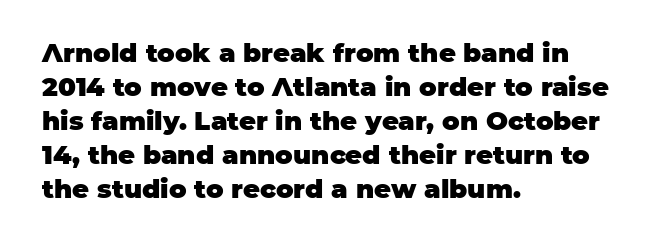
The image shows 26 px bold type, upright; set left-aligned, normal line spacing (1.31x), normal letter spacing, not underlined.
